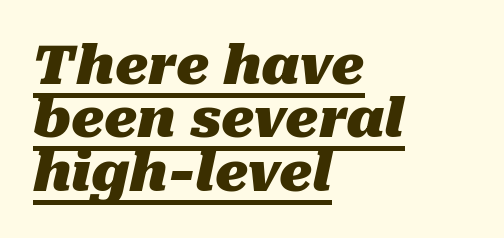
{"italic": "yes", "lean": "right", "slant_degrees": 10, "bold": "yes", "weight": "heavy", "width": "normal", "stroke_contrast": "medium", "x_height": "medium", "monospaced": "no", "underline": "yes", "align": "left", "line_spacing": "tight", "line_spacing_ratio": 0.99, "letter_spacing": "normal", "letter_spacing_em": 0.0, "glyph_px": 54}
